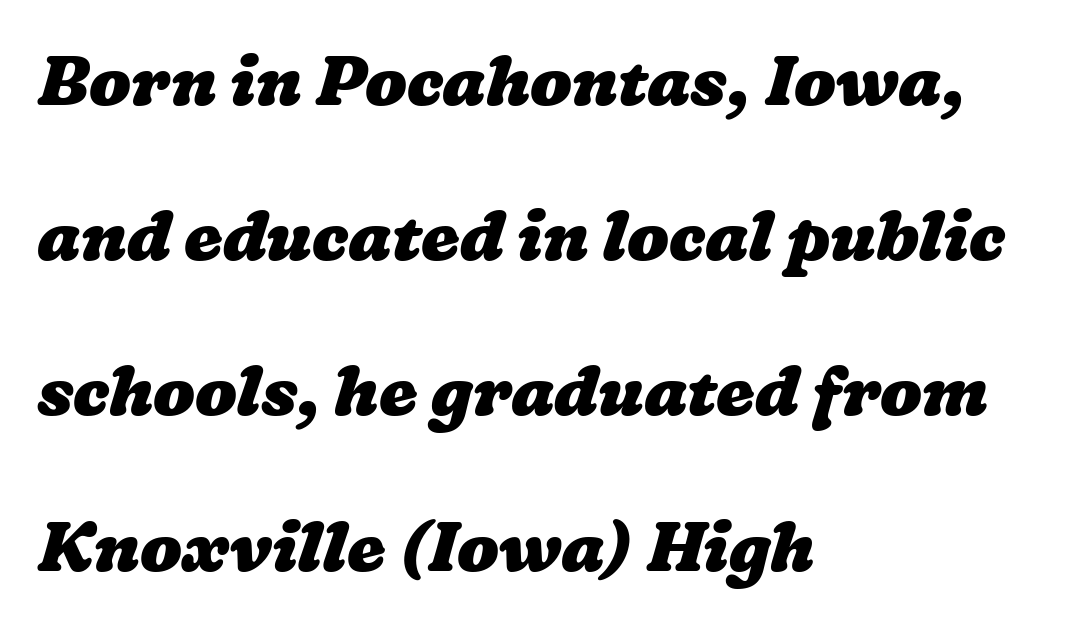
Compared with typical body copy, the letter spacing here is the same. The gap between lines stays unmarked. Interline gaps are noticeably wide in this sample. Short and long lines alike share a common starting point at left. The font is running at its bold setting. Note the varied advance widths — an 'i' is clearly narrower than an 'm'.
